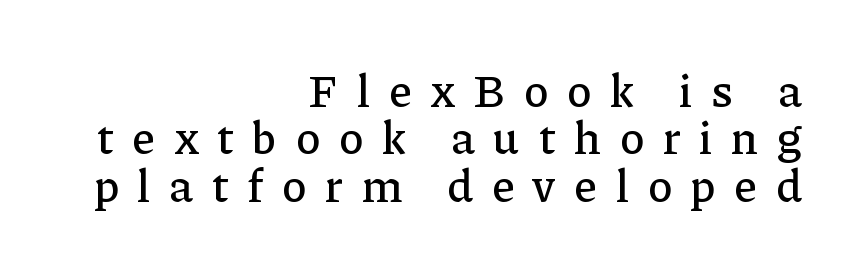
The image shows 46 px serif type, upright; set right-aligned, tight line spacing (1.03x), unusually wide letter spacing (+0.42 em), not underlined; low stroke contrast and a medium x-height.
